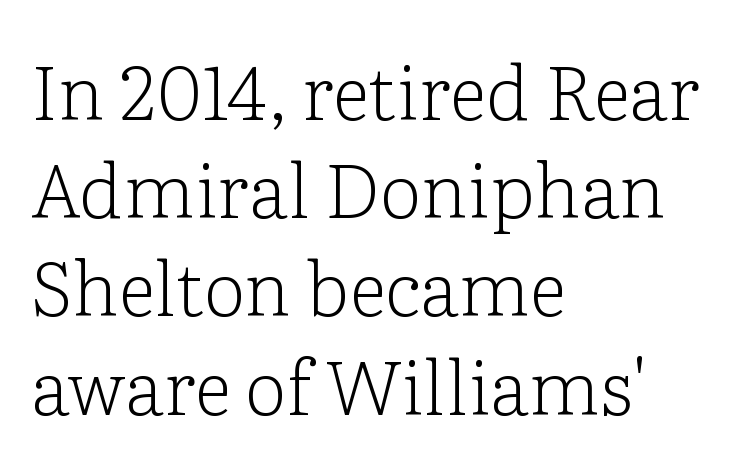
Do the characters align in a grid? No, the font is proportional. Look at the bottom of the vertical strokes: they flare into serifs here. Rendered with straight, roman letterforms. Whoever set this chose a conventional vertical rhythm. Each word holds together tightly as a unit, with standard inter-letter gaps.
